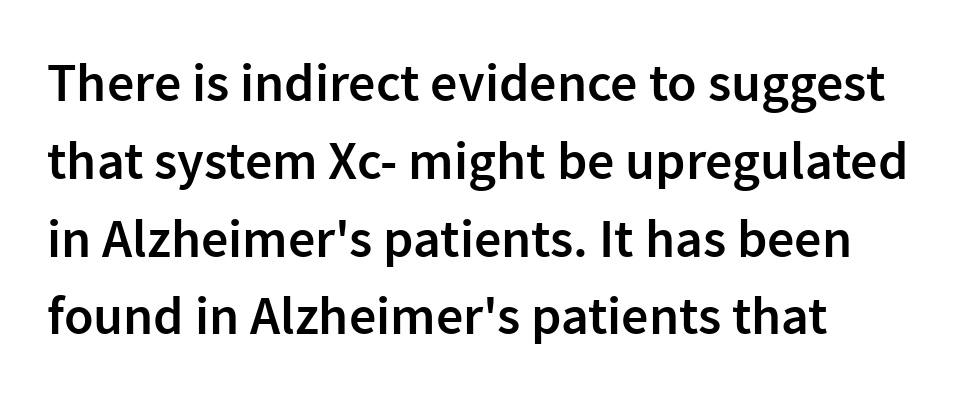
A clean baseline with only descenders dipping below it. Typographically, this falls in the sans-serif category. Every character sits straight up, as roman type does. The line-height multiplier appears to be the usual default.
